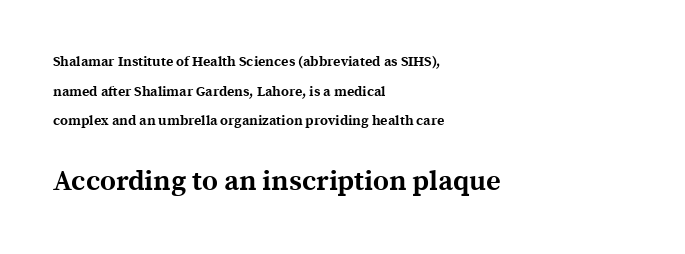
Q: Is the text bold? A: Yes.
Q: Is the text italic (slanted)? A: No, it is upright.
Q: Is the typeface a serif or a sans-serif typeface? A: Serif.
Q: Is the text underlined? A: No.
Q: How is the paragraph aligned? A: Left-aligned.
Q: Is the spacing between letters normal or unusually wide? A: Normal.
Q: Is the spacing between lines tight, normal or loose? A: Loose.
Q: Which block of text is set in a larger size, the first (top) or the second (bottom)? A: The second (bottom) one.
Q: Width (condensed, normal, or wide)? A: Normal.
Q: x-height? A: Medium.
Q: Monospaced? A: No.
